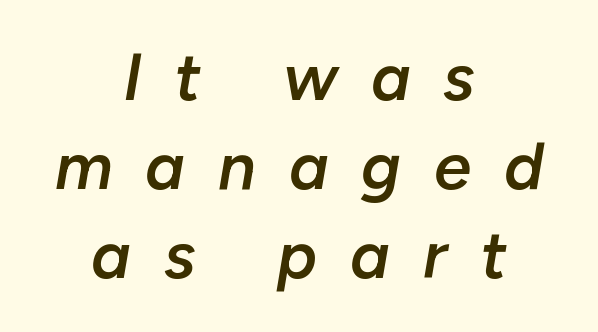
{"italic": "yes", "lean": "right", "slant_degrees": 10, "bold": "semi", "weight": "semibold", "width": "normal", "stroke_contrast": "low", "x_height": "medium", "monospaced": "no", "underline": "no", "align": "center", "line_spacing": "normal", "line_spacing_ratio": 1.33, "letter_spacing": "wide", "letter_spacing_em": 0.49, "glyph_px": 67}
